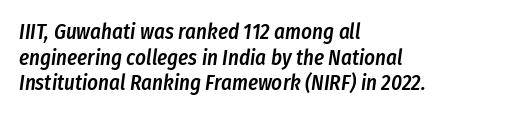
Q: Is the text bold? A: Semi-bold.
Q: Is the text italic (slanted)? A: Yes, it leans right by about 8 degrees.
Q: Is the text underlined? A: No.
Q: How is the paragraph aligned? A: Left-aligned.
Q: Is the spacing between letters normal or unusually wide? A: Normal.
